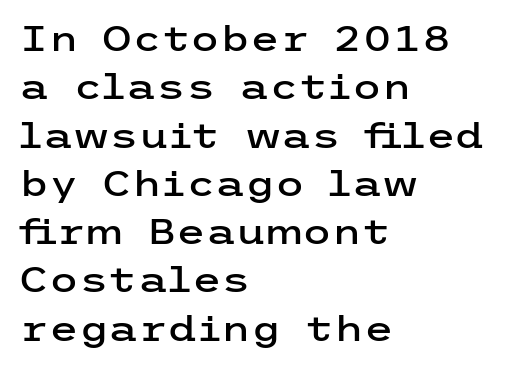
{"serif": "no", "italic": "no", "width": "wide", "stroke_contrast": "low", "x_height": "medium", "underline": "no", "align": "left", "line_spacing": "normal", "line_spacing_ratio": 1.42, "letter_spacing": "normal", "letter_spacing_em": 0.0, "glyph_px": 34}
